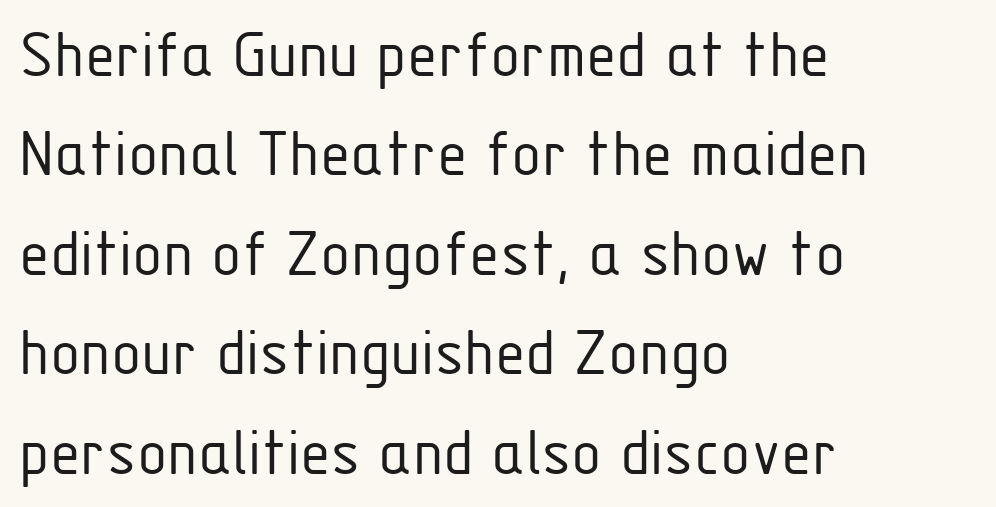
{"serif": "no", "italic": "no", "bold": "no", "weight": "light", "width": "condensed", "stroke_contrast": "low", "x_height": "medium", "monospaced": "no", "underline": "no", "align": "left", "line_spacing": "normal", "line_spacing_ratio": 1.42, "letter_spacing": "normal", "letter_spacing_em": 0.0, "glyph_px": 70}
